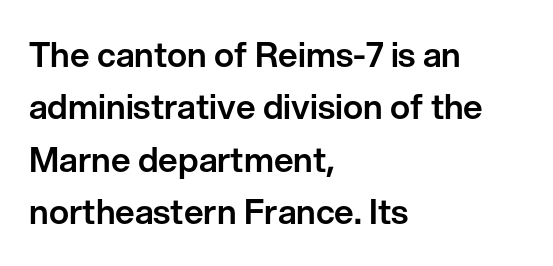
The image shows 34 px sans-serif type, upright; set left-aligned, normal line spacing (1.54x), normal letter spacing, not underlined; low stroke contrast and a medium x-height.
